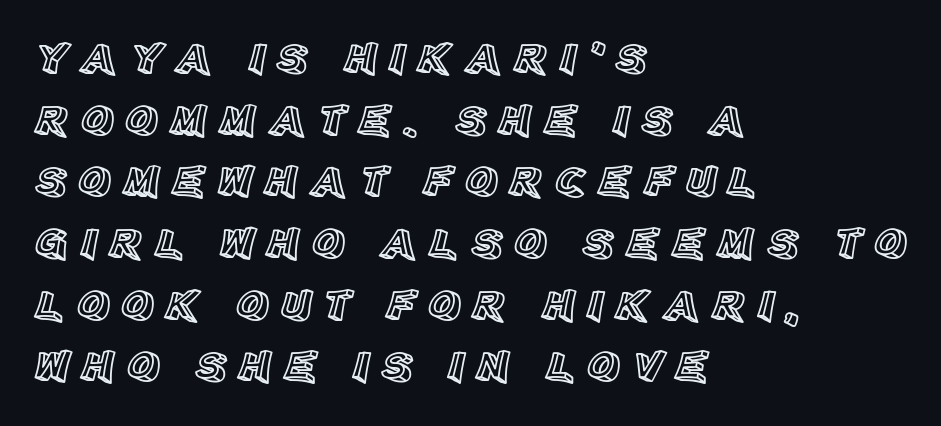
The image shows 45 px text type; set left-aligned, normal line spacing (1.37x), unusually wide letter spacing (+0.25 em), not underlined; a large x-height.
